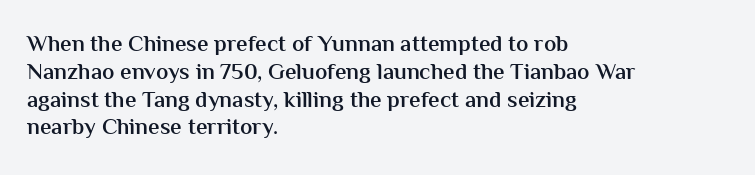
The letters stand straight up with perfectly vertical stems. Standard letterfit; no display-style spreading of the glyphs. Leftover space on each line is placed entirely after the last word. Look at the stroke-to-counter ratio: somewhat heavy, a semibold. Beneath every word, the page is bare.
